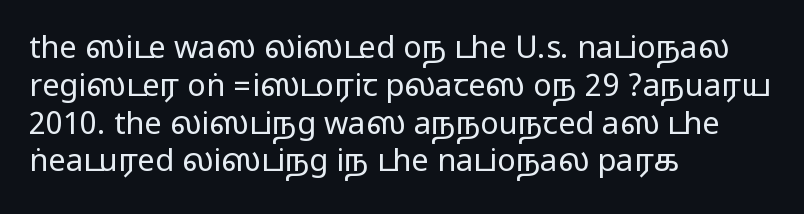
The image shows 31 px wide sans-serif type, upright; set left-aligned, line spacing 1.22x, normal letter spacing, not underlined; medium stroke contrast.
